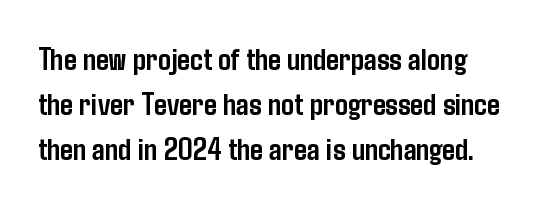
The image shows 32 px semibold, condensed sans-serif type, upright; set normal line spacing (1.41x), normal letter spacing, not underlined; low stroke contrast and a medium x-height.
